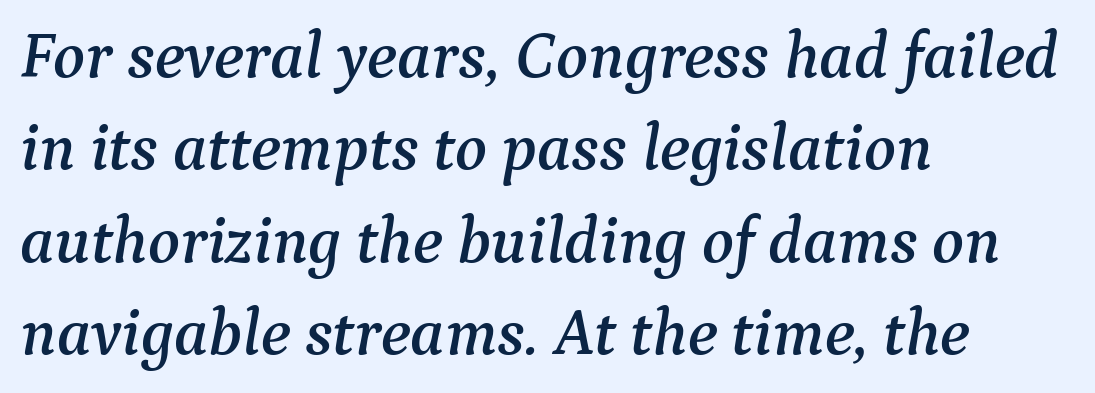
The image shows 66 px serif type, italic (leaning right); set left-aligned, normal line spacing (1.4x), normal letter spacing, not underlined; medium stroke contrast and a medium x-height.
